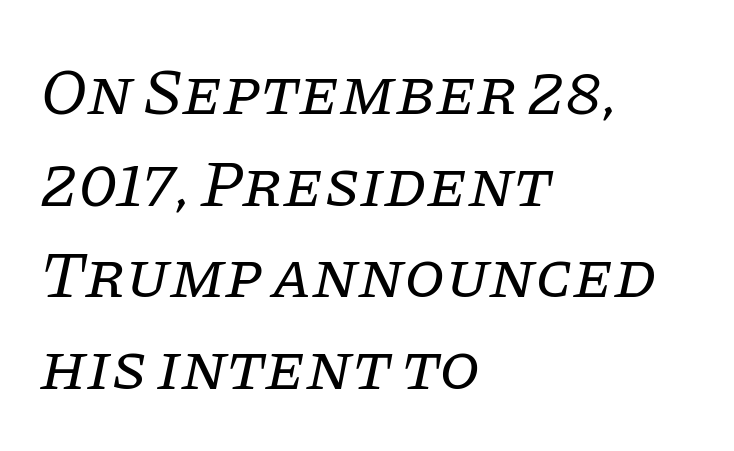
Q: Is the text bold? A: No.
Q: Is the text italic (slanted)? A: Yes, it leans right by about 11 degrees.
Q: Is the typeface a serif or a sans-serif typeface? A: Serif.
Q: Is the text underlined? A: No.
Q: How is the paragraph aligned? A: Left-aligned.
Q: Is the spacing between letters normal or unusually wide? A: Normal.
Q: Is the spacing between lines tight, normal or loose? A: Normal.
Q: Width (condensed, normal, or wide)? A: Normal.
Q: Stroke contrast? A: Low.
Q: x-height? A: Large.
Q: Monospaced? A: No.
